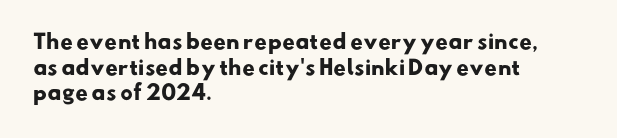
{"bold": "yes", "underline": "no", "align": "left", "line_spacing": "normal", "line_spacing_ratio": 1.28, "letter_spacing": "normal", "letter_spacing_em": 0.0, "glyph_px": 20}
